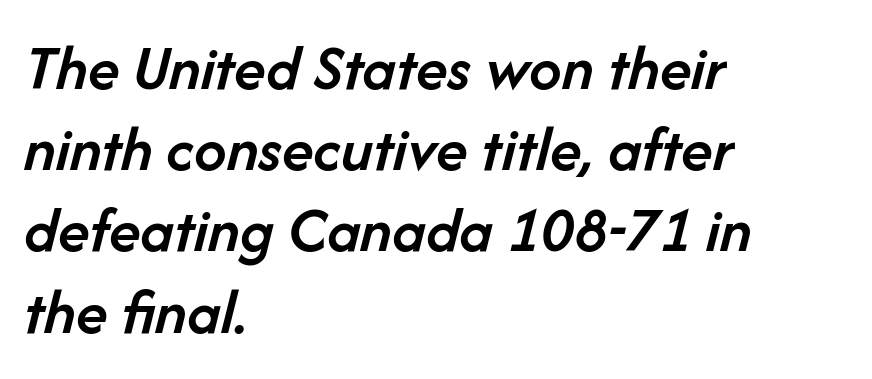
Q: Is the text bold? A: Semi-bold.
Q: Is the text italic (slanted)? A: Yes, it leans right by about 14 degrees.
Q: Is the text underlined? A: No.
Q: How is the paragraph aligned? A: Left-aligned.
Q: Is the spacing between letters normal or unusually wide? A: Normal.
Q: Is the spacing between lines tight, normal or loose? A: Normal.
Q: Width (condensed, normal, or wide)? A: Normal.
Q: Stroke contrast? A: Low.
Q: x-height? A: Medium.
Q: Monospaced? A: No.
